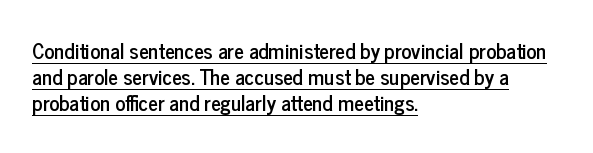
The image shows 21 px text type, upright; set left-aligned, normal line spacing (1.25x), normal letter spacing, underlined.
